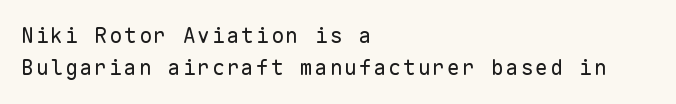
The image shows 21 px text type, upright; set left-aligned, normal line spacing (1.54x), not underlined.
